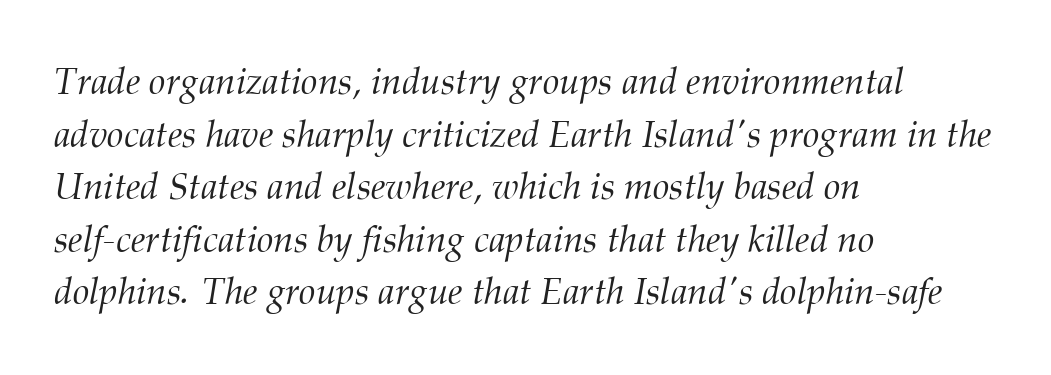
Character widths vary here, with narrow letters taking less room than wide ones. Italic: yes, the glyphs are oblique. All the whitespace from short lines collects on the right. The specimen omits any rule beneath the text block's lines.
